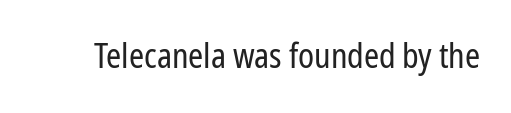
{"serif": "no", "italic": "no", "bold": "no", "weight": "regular", "width": "condensed", "stroke_contrast": "low", "x_height": "medium", "monospaced": "no", "underline": "no", "letter_spacing": "normal", "letter_spacing_em": 0.0, "glyph_px": 34}
